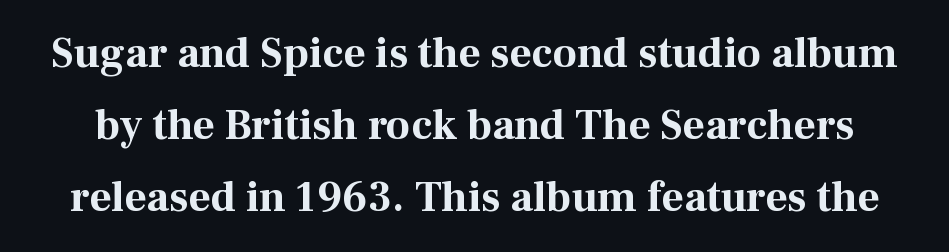
Q: Is the text bold? A: Yes.
Q: Is the text italic (slanted)? A: No, it is upright.
Q: Is the typeface a serif or a sans-serif typeface? A: Serif.
Q: Is the text underlined? A: No.
Q: Is the spacing between letters normal or unusually wide? A: Normal.
Q: Is the spacing between lines tight, normal or loose? A: Normal.
Q: Width (condensed, normal, or wide)? A: Normal.
Q: Stroke contrast? A: Medium.
Q: x-height? A: Medium.
Q: Monospaced? A: No.
